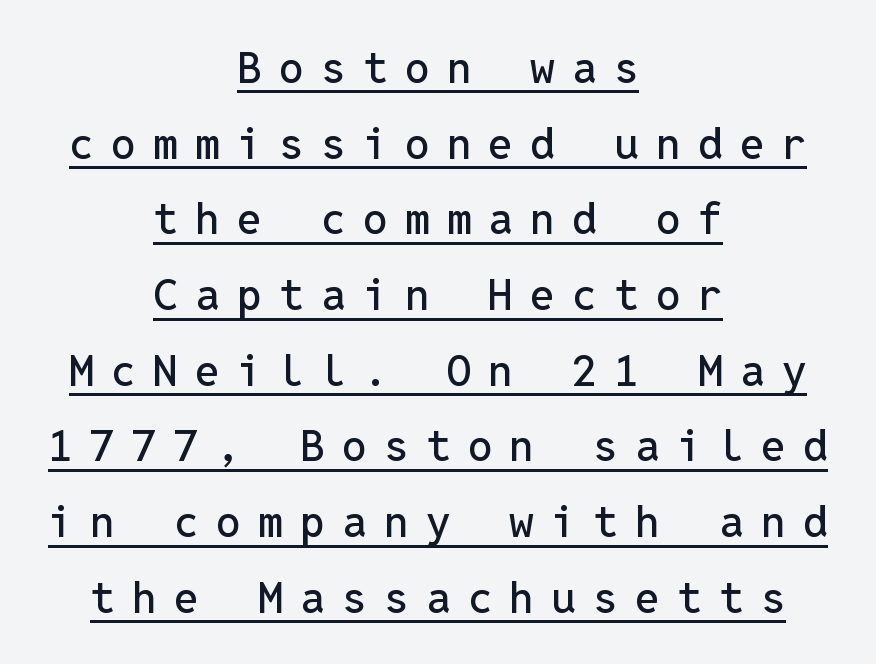
{"serif": "no", "italic": "no", "width": "normal", "stroke_contrast": "low", "x_height": "medium", "monospaced": "yes", "underline": "yes", "align": "center", "line_spacing_ratio": 1.72, "letter_spacing": "wide", "letter_spacing_em": 0.39, "glyph_px": 44}
